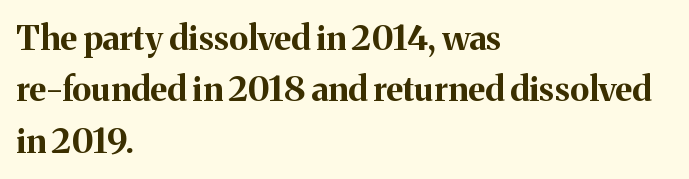
{"serif": "yes", "italic": "no", "bold": "yes", "weight": "bold", "width": "normal", "stroke_contrast": "medium", "x_height": "medium", "monospaced": "no", "underline": "no", "align": "left", "line_spacing": "normal", "line_spacing_ratio": 1.51, "letter_spacing": "normal", "letter_spacing_em": 0.0, "glyph_px": 34}
